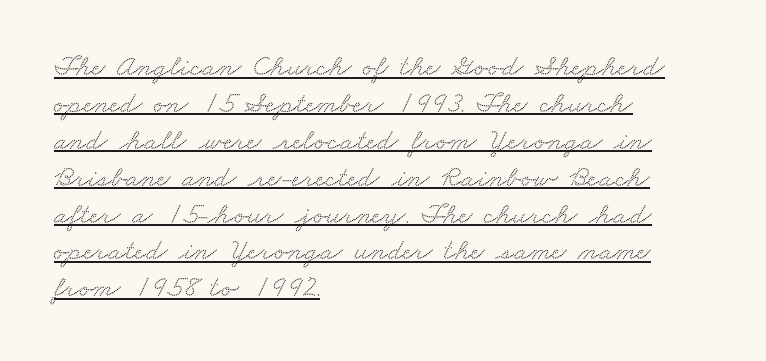
{"serif": "yes", "width": "wide", "stroke_contrast": "medium", "x_height": "small", "monospaced": "no", "underline": "yes", "align": "left", "line_spacing_ratio": 1.23, "letter_spacing": "normal", "letter_spacing_em": 0.0, "glyph_px": 30}
